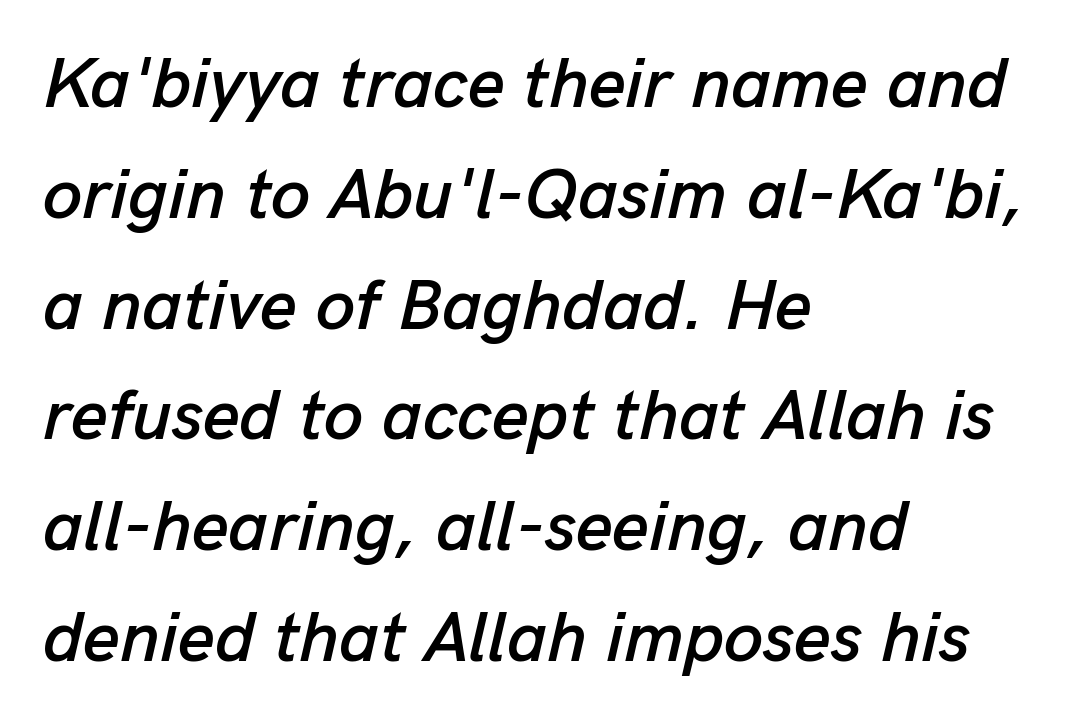
{"italic": "yes", "lean": "right", "slant_degrees": 13, "width": "normal", "stroke_contrast": "low", "x_height": "medium", "monospaced": "no", "underline": "no", "align": "left", "line_spacing": "normal", "line_spacing_ratio": 1.56, "letter_spacing": "normal", "letter_spacing_em": 0.0, "glyph_px": 71}
